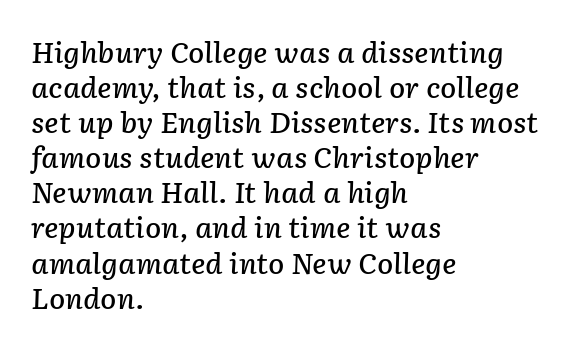
The image shows 27 px text type, italic (leaning right); set left-aligned, normal line spacing (1.3x), normal letter spacing, not underlined.
